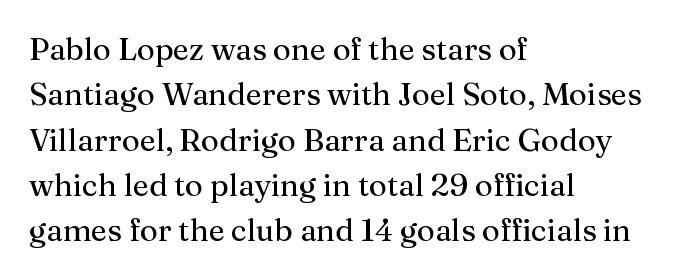
The image shows 31 px regular-weight serif type, upright; set left-aligned, normal line spacing (1.46x), normal letter spacing, not underlined; medium stroke contrast and a medium x-height.
